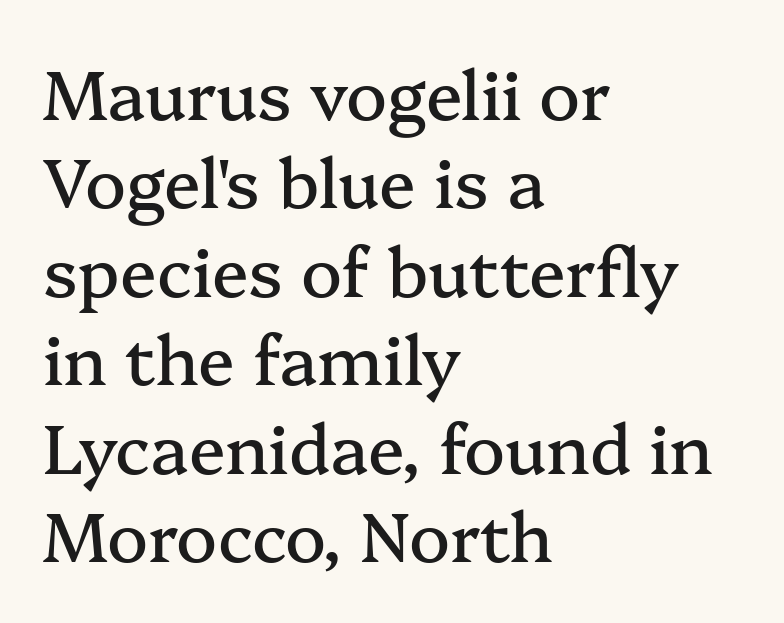
The face used here is rendered with its standard letterfit. Here the designer chose a conventional face with non-uniform glyph widths. Regarding serifs, this sample has them. The area under the type is left untouched. The paragraph shown leans on its left margin.
